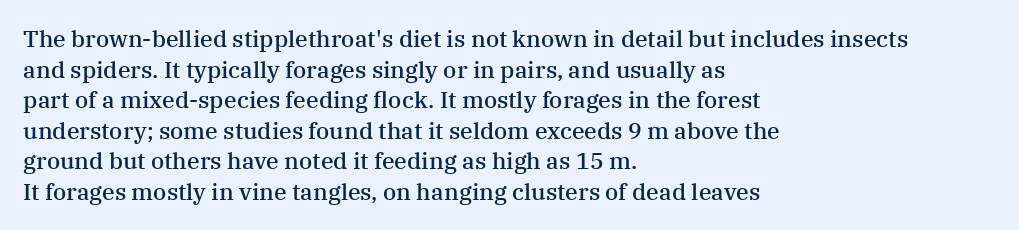
Q: Is the text bold? A: Semi-bold.
Q: Is the text italic (slanted)? A: No, it is upright.
Q: Is the text underlined? A: No.
Q: How is the paragraph aligned? A: Left-aligned.
Q: Is the spacing between letters normal or unusually wide? A: Normal.
Q: Is the spacing between lines tight, normal or loose? A: Normal.
